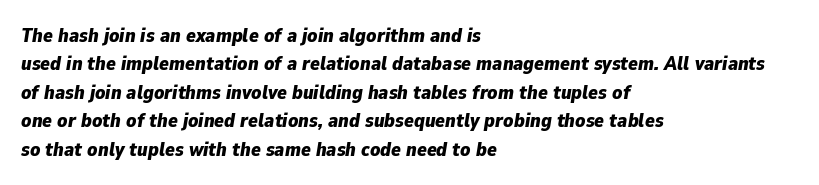
Q: Is the text bold? A: Yes.
Q: Is the text italic (slanted)? A: Yes, it leans right by about 9 degrees.
Q: Is the text underlined? A: No.
Q: How is the paragraph aligned? A: Left-aligned.
Q: Is the spacing between letters normal or unusually wide? A: Normal.
Q: Is the spacing between lines tight, normal or loose? A: Normal.
